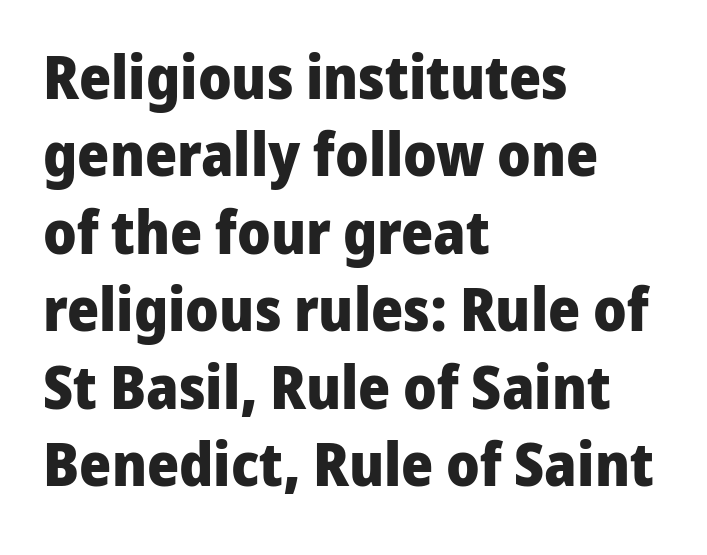
The image shows 61 px heavy sans-serif type, upright; set left-aligned, normal line spacing (1.27x), normal letter spacing, not underlined; low stroke contrast and a medium x-height.
